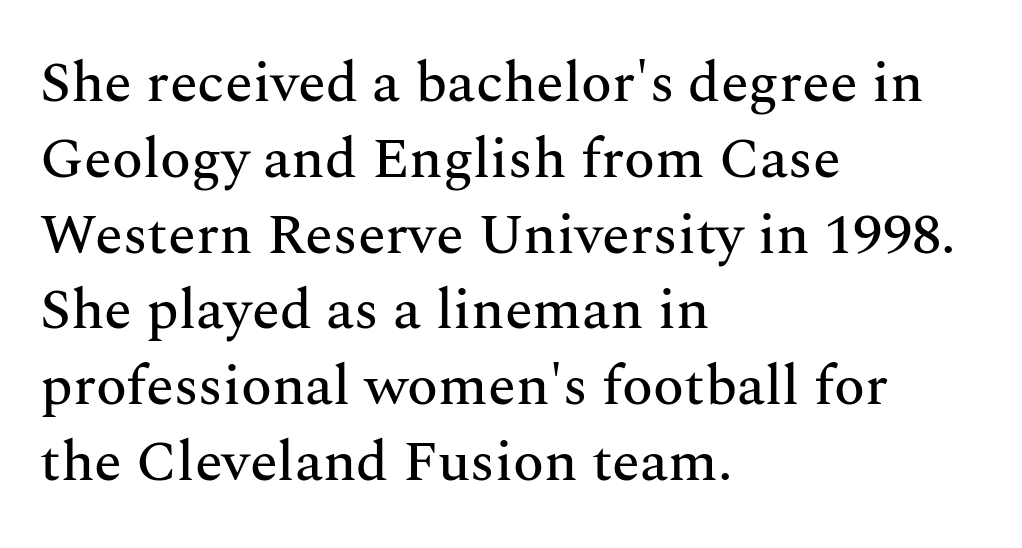
Q: Is the text italic (slanted)? A: No, it is upright.
Q: Is the typeface a serif or a sans-serif typeface? A: Serif.
Q: Is the text underlined? A: No.
Q: How is the paragraph aligned? A: Left-aligned.
Q: Is the spacing between letters normal or unusually wide? A: Normal.
Q: Is the spacing between lines tight, normal or loose? A: Normal.
Q: Width (condensed, normal, or wide)? A: Normal.
Q: Stroke contrast? A: Medium.
Q: x-height? A: Medium.
Q: Monospaced? A: No.
